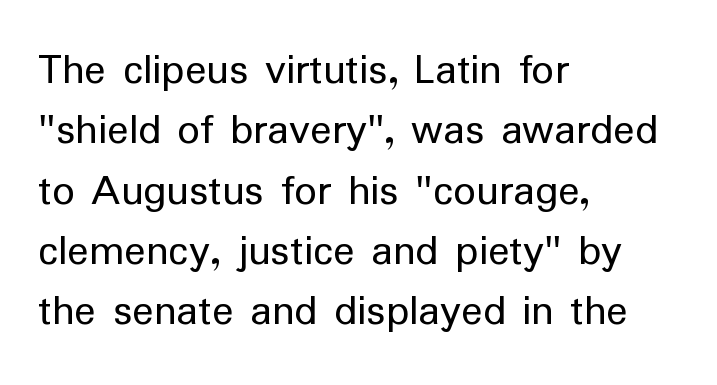
Q: Is the text bold? A: No.
Q: Is the text italic (slanted)? A: No, it is upright.
Q: Is the typeface a serif or a sans-serif typeface? A: Sans-serif.
Q: Is the text underlined? A: No.
Q: How is the paragraph aligned? A: Left-aligned.
Q: Is the spacing between letters normal or unusually wide? A: Normal.
Q: Is the spacing between lines tight, normal or loose? A: Normal.
Q: Width (condensed, normal, or wide)? A: Normal.
Q: Stroke contrast? A: Low.
Q: x-height? A: Medium.
Q: Monospaced? A: No.
